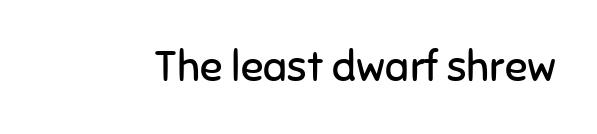
{"serif": "no", "italic": "no", "bold": "no", "weight": "regular", "width": "normal", "stroke_contrast": "low", "x_height": "medium", "monospaced": "no", "underline": "no", "letter_spacing": "normal", "letter_spacing_em": 0.0, "glyph_px": 42}
